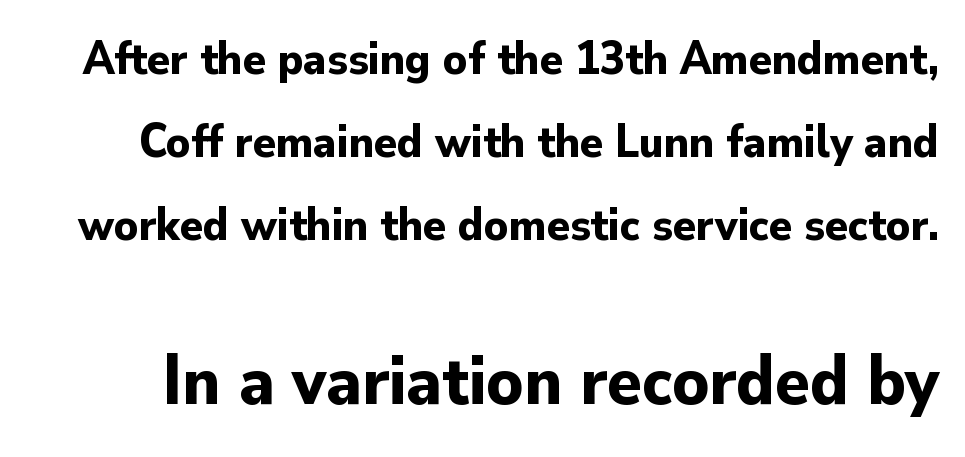
The image shows 71 px bold sans-serif type, upright; set line spacing 1.77x, normal letter spacing, not underlined; the second (bottom) block is 1.51x larger; low stroke contrast and a small x-height.
